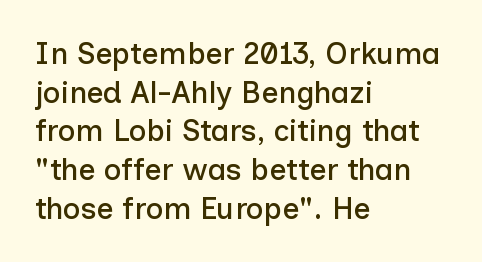
Q: Is the text italic (slanted)? A: No, it is upright.
Q: Is the typeface a serif or a sans-serif typeface? A: Sans-serif.
Q: Is the text underlined? A: No.
Q: How is the paragraph aligned? A: Left-aligned.
Q: Is the spacing between letters normal or unusually wide? A: Normal.
Q: Is the spacing between lines tight, normal or loose? A: Normal.
Q: Width (condensed, normal, or wide)? A: Normal.
Q: Stroke contrast? A: Low.
Q: x-height? A: Medium.
Q: Monospaced? A: No.
